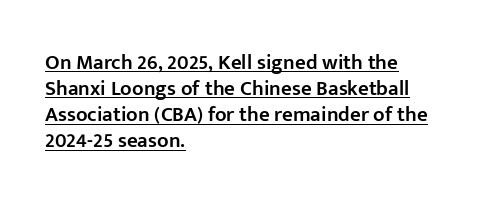
In terms of letterspacing, this is plain default setting. The text block is weighted toward the left margin, trailing off unevenly rightward. Notice how a bar underscores the lettering throughout. The lettering holds an erect, upright posture throughout. Stems and bowls a touch heavier than normal — semibold.
